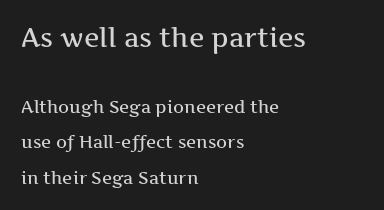
Q: Is the text italic (slanted)? A: No, it is upright.
Q: Is the text underlined? A: No.
Q: How is the paragraph aligned? A: Left-aligned.
Q: Is the spacing between letters normal or unusually wide? A: Normal.
Q: Is the spacing between lines tight, normal or loose? A: Loose.
Q: Which block of text is set in a larger size, the first (top) or the second (bottom)? A: The first (top) one.
